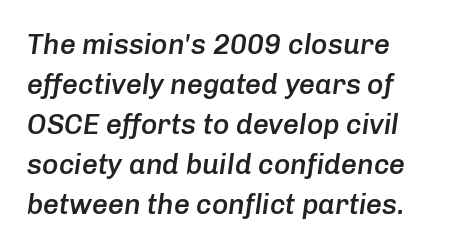
The glyphs are unaccompanied by any horizontal stroke below them. Firm but not heavy-handed strokes: this text is semibold. Do the characters align in a grid? No, the font is proportional. Normally led — the rows are evenly, conventionally spaced. The passage is arranged the way most books set body copy — flush left. A typesetter would mark this as italic.
